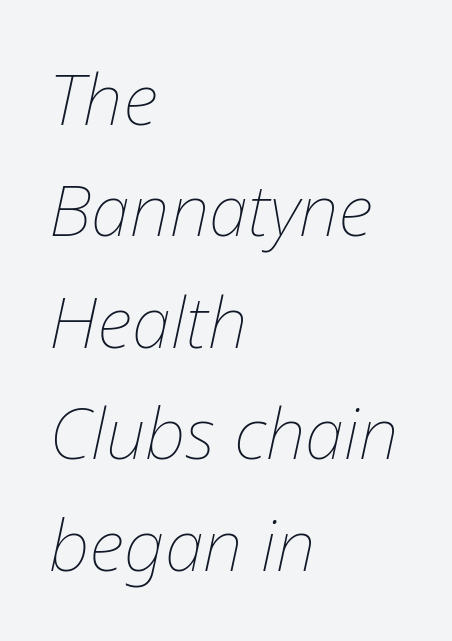
Q: Is the text bold? A: No.
Q: Is the text italic (slanted)? A: Yes, it leans right by about 12 degrees.
Q: Is the text underlined? A: No.
Q: How is the paragraph aligned? A: Left-aligned.
Q: Is the spacing between letters normal or unusually wide? A: Normal.
Q: Is the spacing between lines tight, normal or loose? A: Normal.
Q: Width (condensed, normal, or wide)? A: Normal.
Q: Stroke contrast? A: Low.
Q: x-height? A: Medium.
Q: Monospaced? A: No.
